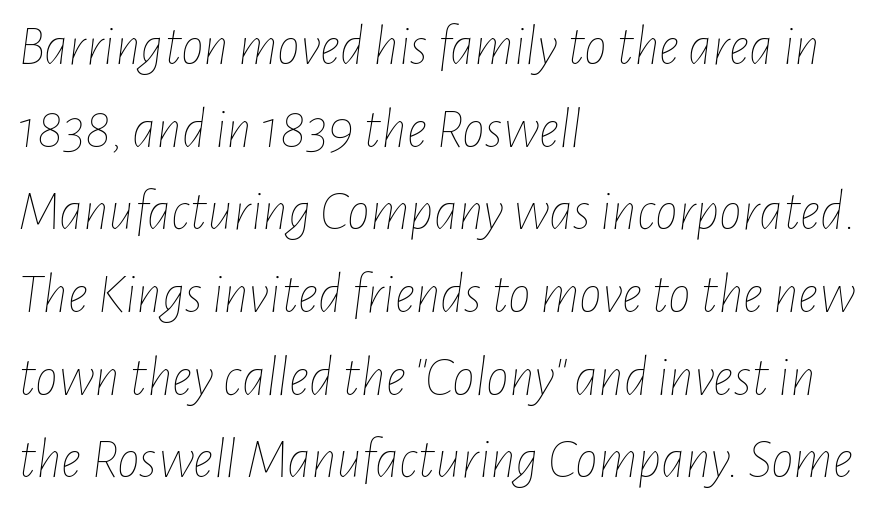
Descender tails drop into unmarked territory. This sample has the flowing, uneven cadence of proportional lettering. Compared with a centered layout, this one pins lines to the left instead. The font sits on the lighter half of the weight spectrum, regular included.
